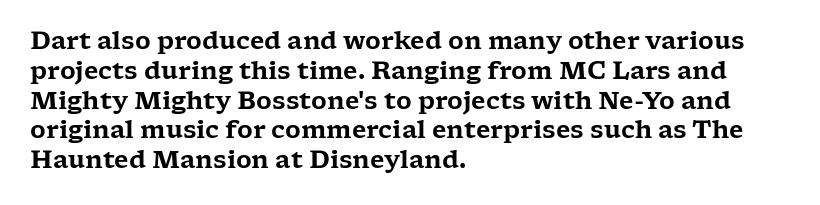
Q: Is the text italic (slanted)? A: No, it is upright.
Q: Is the text underlined? A: No.
Q: How is the paragraph aligned? A: Left-aligned.
Q: Is the spacing between letters normal or unusually wide? A: Normal.
